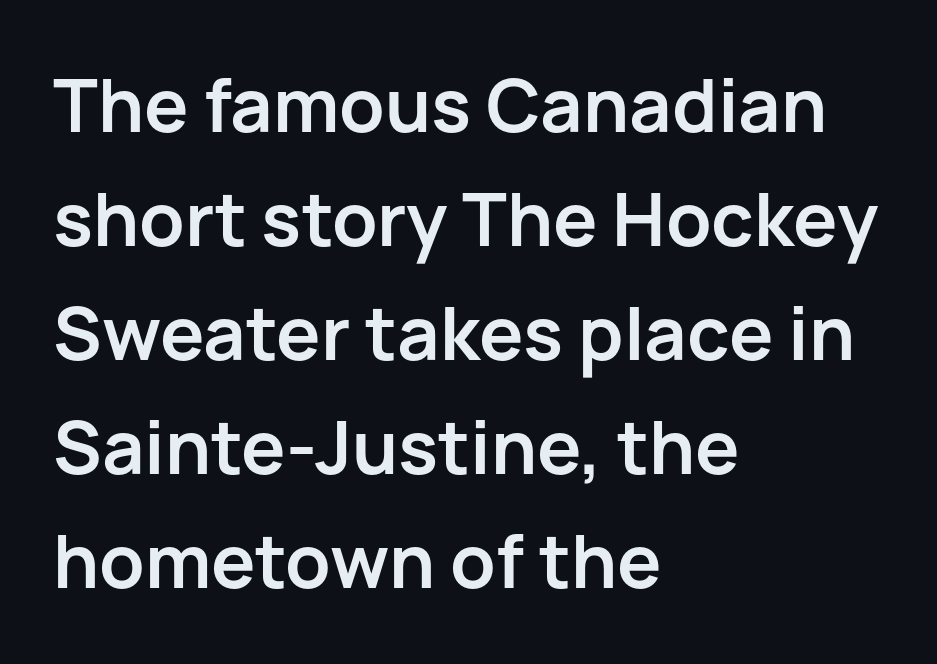
Q: Is the text bold? A: Yes.
Q: Is the text italic (slanted)? A: No, it is upright.
Q: Is the typeface a serif or a sans-serif typeface? A: Sans-serif.
Q: Is the text underlined? A: No.
Q: How is the paragraph aligned? A: Left-aligned.
Q: Is the spacing between letters normal or unusually wide? A: Normal.
Q: Is the spacing between lines tight, normal or loose? A: Normal.
Q: Width (condensed, normal, or wide)? A: Normal.
Q: Stroke contrast? A: Low.
Q: x-height? A: Medium.
Q: Monospaced? A: No.
